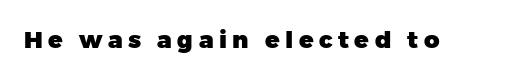
Posture: straight, roman, zero tilt. Rule under the text: the space is simply empty. Tracking value appears strongly positive — letters spread wide. Pretty heavy lettering here — definitely bold.
